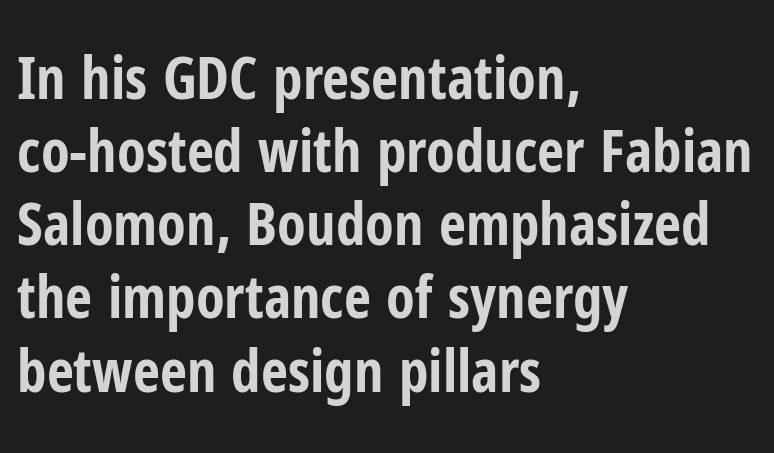
Descenders hang freely into open space. Posture: straight, roman, zero tilt. Font category for this specimen: sans-serif. These words are printed bold, with thick strokes throughout. The horizontal fit of the characters is conventional and even. The face used here is proportionally spaced, like ordinary book or web type.
